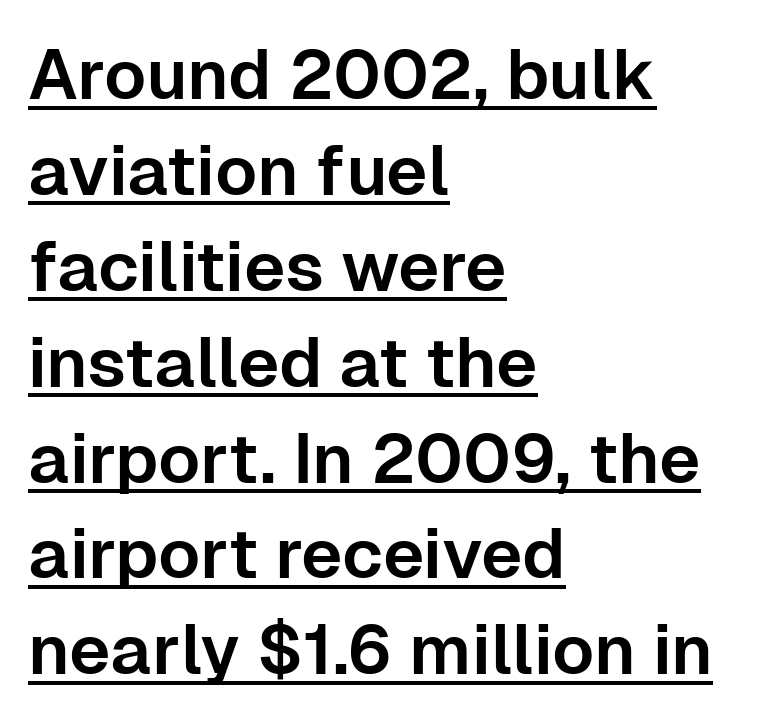
The image shows 70 px sans-serif type, upright; set left-aligned, normal line spacing (1.37x), normal letter spacing, underlined; low stroke contrast and a medium x-height.
